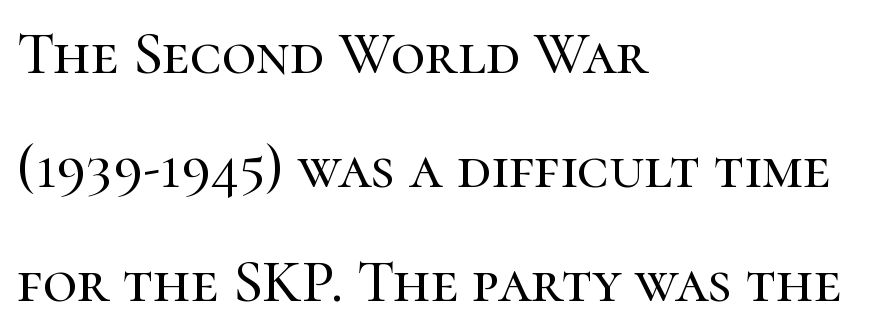
The letterforms sit shoulder to shoulder at normal distance. Type style note: has serifs. Leftover space on each line is placed entirely after the last word. Every character sits straight up, as roman type does. You could not count columns in this text — the font is proportionally spaced.
